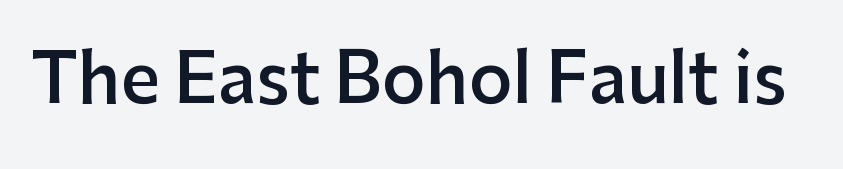
Q: Is the text bold? A: Semi-bold.
Q: Is the text italic (slanted)? A: No, it is upright.
Q: Is the typeface a serif or a sans-serif typeface? A: Sans-serif.
Q: Is the text underlined? A: No.
Q: Is the spacing between letters normal or unusually wide? A: Normal.
Q: Width (condensed, normal, or wide)? A: Normal.
Q: Stroke contrast? A: Low.
Q: x-height? A: Medium.
Q: Monospaced? A: No.
